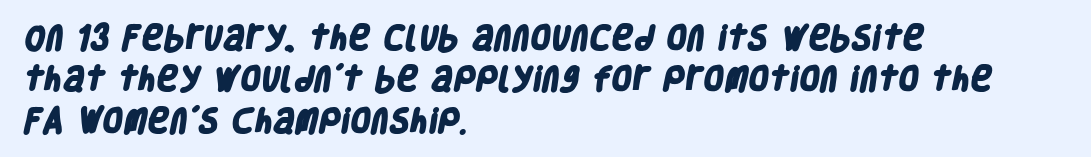
{"bold": "yes", "underline": "no", "align": "left", "line_spacing": "normal", "line_spacing_ratio": 1.53, "letter_spacing": "normal", "letter_spacing_em": 0.0, "glyph_px": 27}
